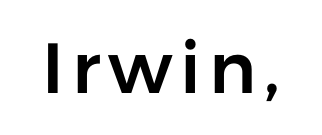
{"serif": "no", "italic": "no", "width": "normal", "stroke_contrast": "low", "x_height": "medium", "monospaced": "no", "underline": "no", "glyph_px": 71}
